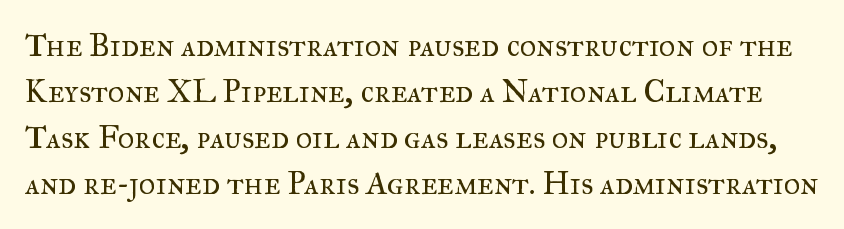
The image shows 32 px regular-weight serif type, upright; set normal line spacing (1.44x), normal letter spacing, not underlined; medium stroke contrast and a small x-height.
